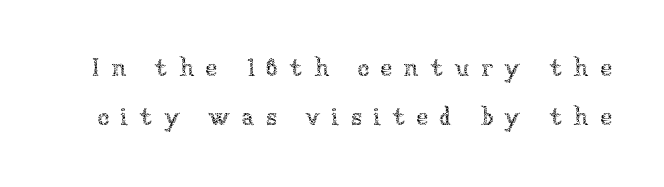
The image shows 25 px text type, upright; set loose line spacing (1.98x), unusually wide letter spacing (+0.44 em), not underlined.
